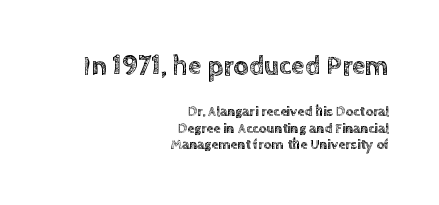
The image shows 27 px text type, upright; set right-aligned, line spacing 1.18x, normal letter spacing, not underlined; the first (top) block is 1.93x larger.
